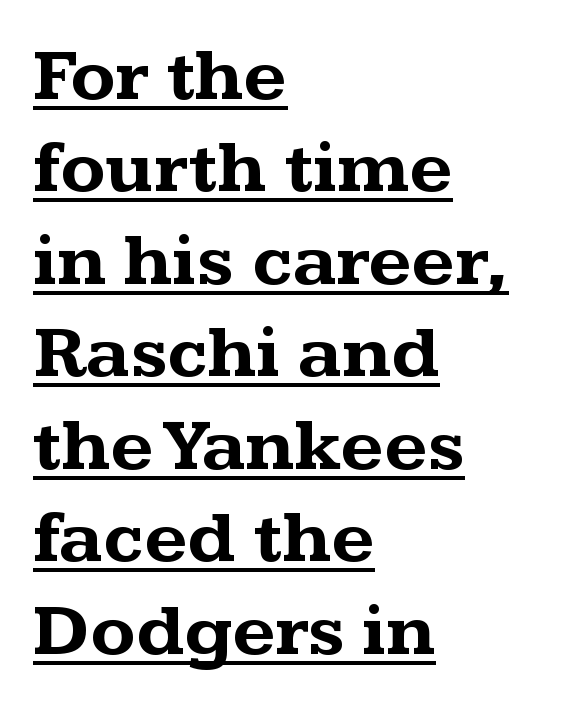
The strokes are fattened all the way to bold. You can tell it's not italic because the verticals are truly vertical. Unlike a clean sans, this face finishes its strokes with serifs. Is there an underline? Yes — a line sits under the letters. The gaps between neighbouring characters are ordinary and unremarkable. Honestly, the row spacing looks completely unremarkable.
